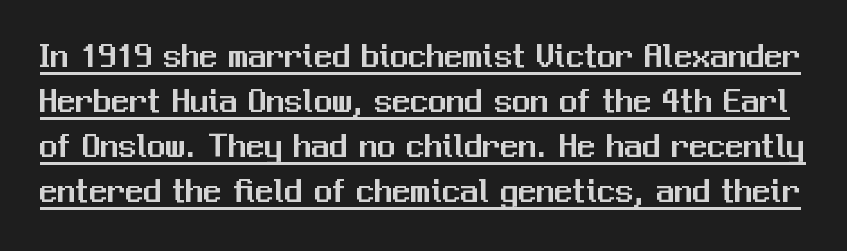
The image shows 36 px sans-serif type, upright; set normal line spacing (1.25x), normal letter spacing, underlined; medium stroke contrast and a medium x-height.
